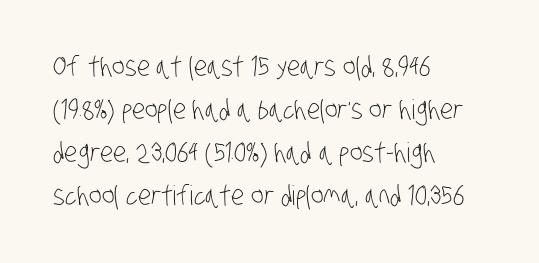
Q: Is the text bold? A: No.
Q: Is the text underlined? A: No.
Q: How is the paragraph aligned? A: Left-aligned.
Q: Is the spacing between letters normal or unusually wide? A: Normal.
Q: Is the spacing between lines tight, normal or loose? A: Normal.
